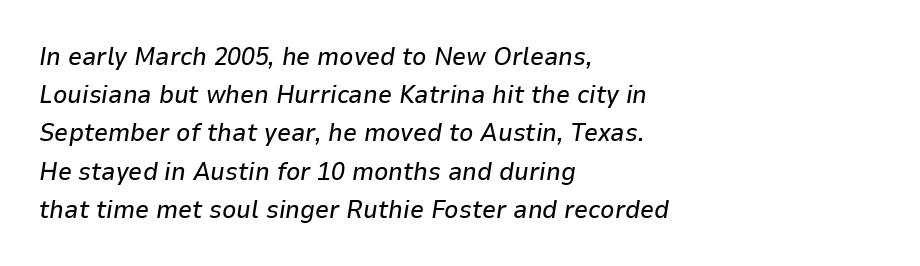
Q: Is the text italic (slanted)? A: Yes, it leans right by about 9 degrees.
Q: Is the text underlined? A: No.
Q: How is the paragraph aligned? A: Left-aligned.
Q: Is the spacing between letters normal or unusually wide? A: Normal.
Q: Is the spacing between lines tight, normal or loose? A: Normal.
